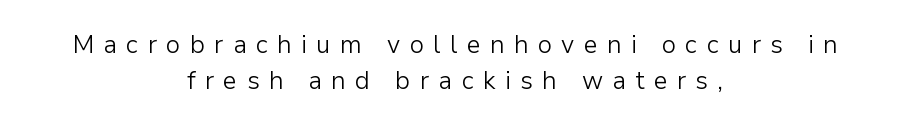
{"italic": "no", "bold": "no", "underline": "no", "align": "center", "line_spacing": "normal", "line_spacing_ratio": 1.45, "letter_spacing": "wide", "letter_spacing_em": 0.37, "glyph_px": 25}
